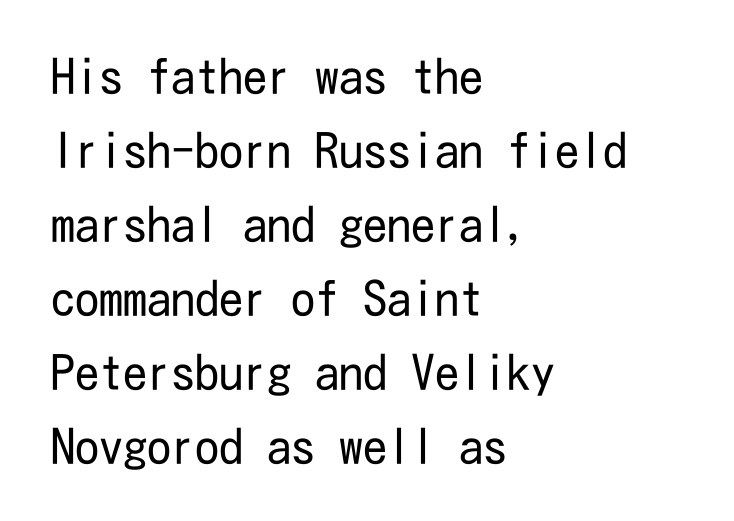
Is this a heavy cut? Hardly; it is regular or lighter. Regarding leading, the lines here are spaced in the standard way. The space beneath each line is pristine and unruled. Unlike italic type, these characters show no tilt at all. Casual observation: everything's shoved over to the left.
